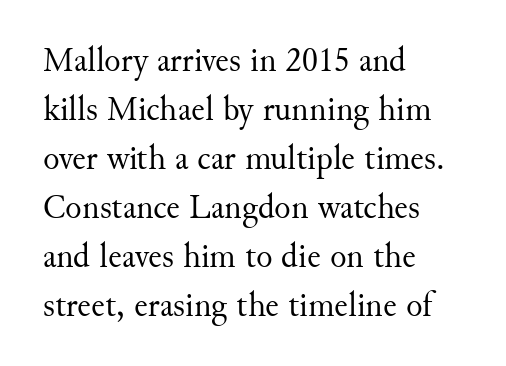
The image shows 34 px regular-weight serif type, upright; set left-aligned, normal line spacing (1.44x), normal letter spacing, not underlined; medium stroke contrast and a small x-height.
